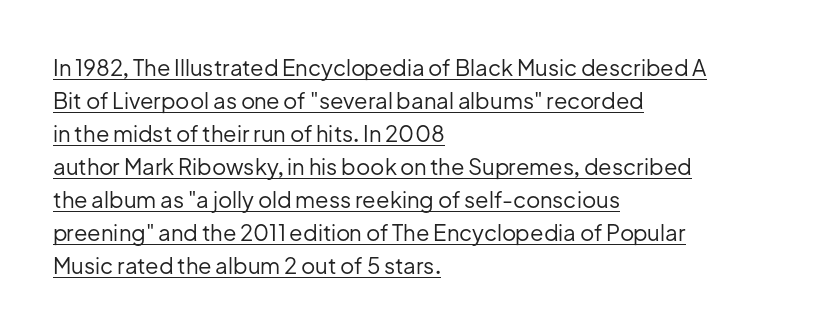
Does the leading feel generous? No, just average. Is this a heavy cut? Hardly; it is regular or lighter. Default kerning and tracking; the words read as compact shapes. Is there any slant? The stems are plumb.
